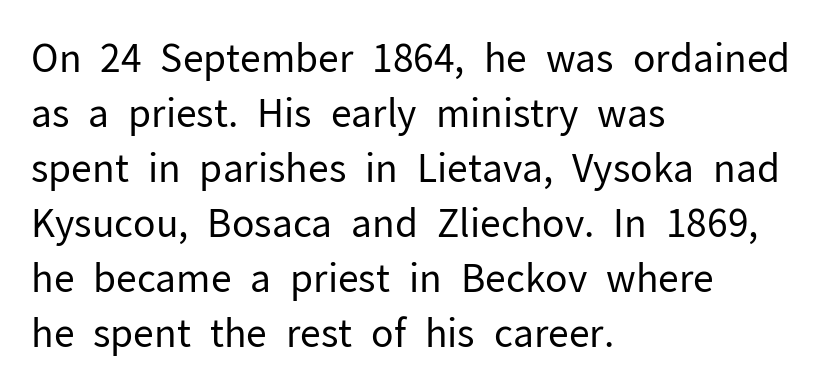
The image shows 38 px regular-weight sans-serif type, upright; set left-aligned, normal line spacing (1.45x), normal letter spacing, not underlined; low stroke contrast and a medium x-height.
